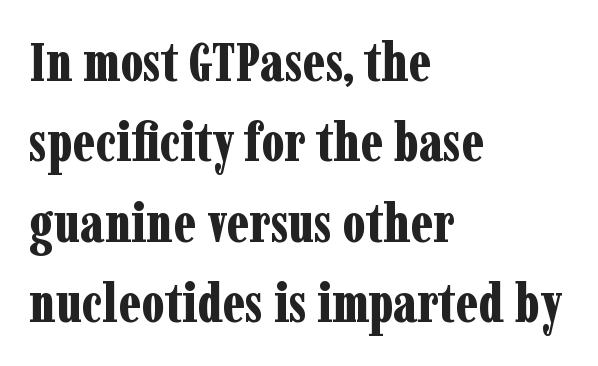
Q: Is the text bold? A: Yes.
Q: Is the text italic (slanted)? A: No, it is upright.
Q: Is the typeface a serif or a sans-serif typeface? A: Serif.
Q: Is the text underlined? A: No.
Q: How is the paragraph aligned? A: Left-aligned.
Q: Is the spacing between letters normal or unusually wide? A: Normal.
Q: Is the spacing between lines tight, normal or loose? A: Normal.
Q: Width (condensed, normal, or wide)? A: Condensed.
Q: Stroke contrast? A: Low.
Q: x-height? A: Medium.
Q: Monospaced? A: No.
